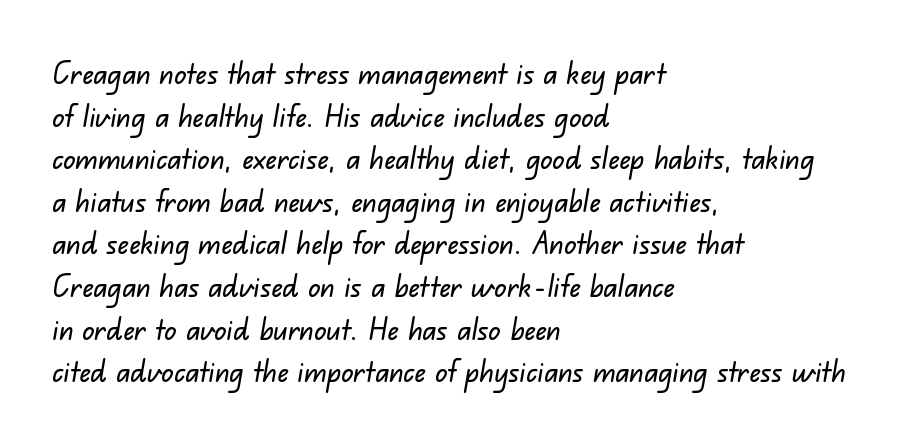
Q: Is the typeface a serif or a sans-serif typeface? A: Sans-serif.
Q: Is the text underlined? A: No.
Q: How is the paragraph aligned? A: Left-aligned.
Q: Is the spacing between letters normal or unusually wide? A: Normal.
Q: Is the spacing between lines tight, normal or loose? A: Normal.
Q: Width (condensed, normal, or wide)? A: Normal.
Q: Stroke contrast? A: Low.
Q: x-height? A: Small.
Q: Monospaced? A: No.
